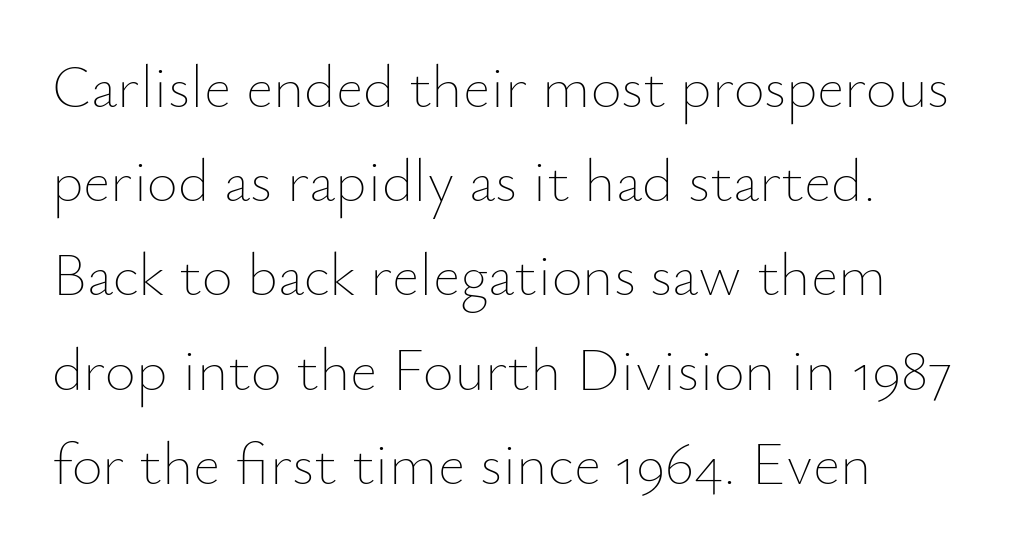
This sample keeps an unexceptional amount of space between lines. Lines of text with bare space underneath. Does the lettering tilt? It doesn't — this is upright. A student would call this left alignment; a typographer would say flush left, rag right.
